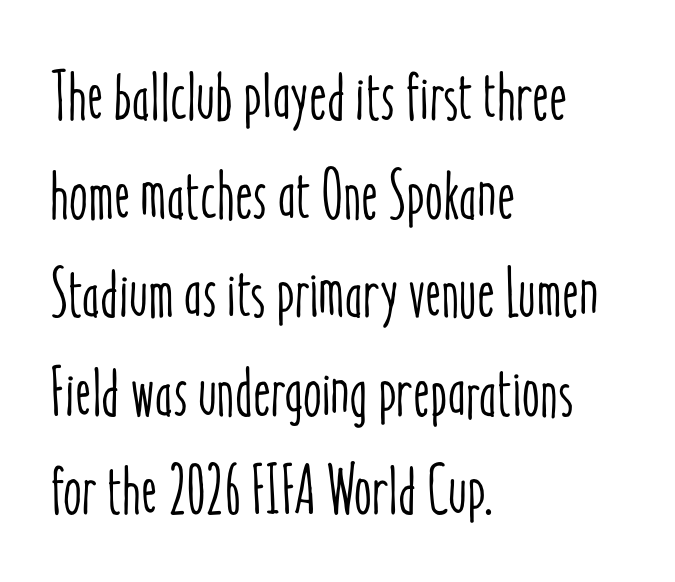
Q: Is the text italic (slanted)? A: No, it is upright.
Q: Is the text underlined? A: No.
Q: How is the paragraph aligned? A: Left-aligned.
Q: Is the spacing between letters normal or unusually wide? A: Normal.
Q: Is the spacing between lines tight, normal or loose? A: Normal.
Q: Width (condensed, normal, or wide)? A: Condensed.
Q: Stroke contrast? A: Low.
Q: x-height? A: Medium.
Q: Monospaced? A: No.
